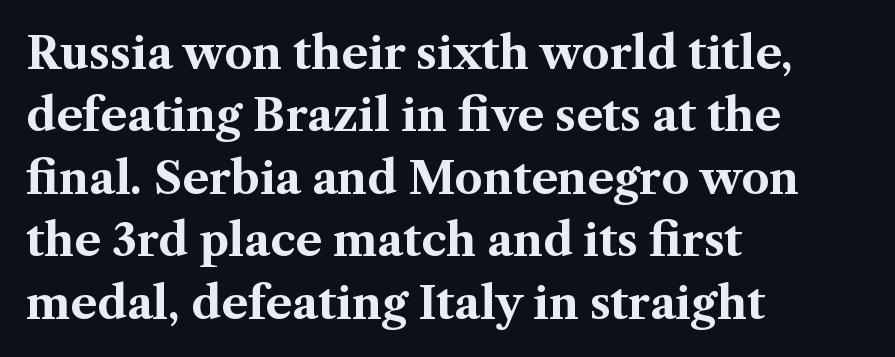
{"serif": "yes", "italic": "no", "bold": "yes", "weight": "bold", "width": "normal", "stroke_contrast": "medium", "x_height": "medium", "monospaced": "no", "underline": "no", "align": "left", "line_spacing": "normal", "line_spacing_ratio": 1.42, "letter_spacing": "normal", "letter_spacing_em": 0.0, "glyph_px": 44}
